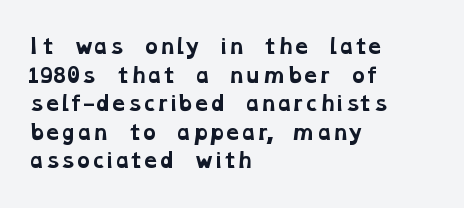
The lines sit at an ordinary, default distance from one another. These lines keep a tight, regular rhythm from letter to letter. How heavy is the stroke? Heavy — this is a bold. Clear beneath every line of the passage. Compared with a centered layout, this one pins lines to the left instead.
